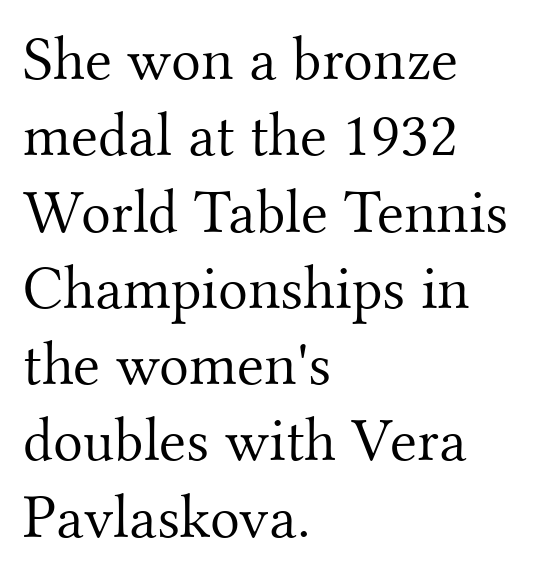
The image shows 62 px light serif type, upright; set left-aligned, line spacing 1.23x, normal letter spacing, not underlined; medium stroke contrast and a small x-height.
